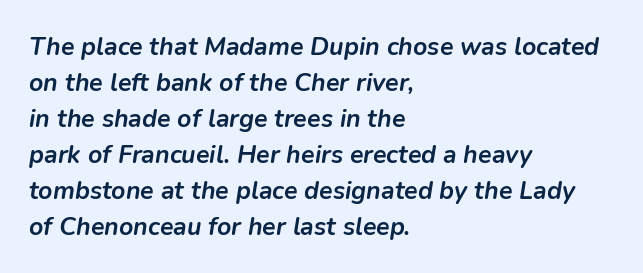
The image shows 25 px bold type, italic (leaning right); set left-aligned, normal line spacing (1.44x), normal letter spacing, not underlined.
